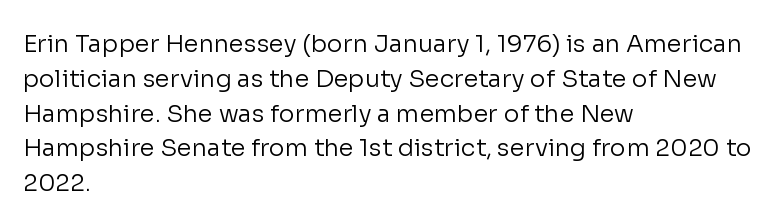
{"italic": "no", "bold": "no", "underline": "no", "align": "left", "line_spacing": "normal", "line_spacing_ratio": 1.45, "letter_spacing": "normal", "letter_spacing_em": 0.0, "glyph_px": 24}
